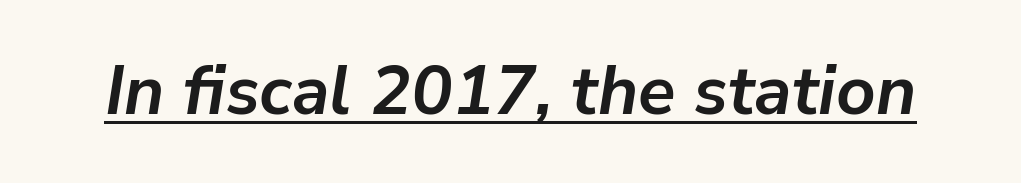
Q: Is the text bold? A: Yes.
Q: Is the text italic (slanted)? A: Yes, it leans right by about 9 degrees.
Q: Is the text underlined? A: Yes.
Q: Is the spacing between letters normal or unusually wide? A: Normal.
Q: Width (condensed, normal, or wide)? A: Normal.
Q: Stroke contrast? A: Low.
Q: x-height? A: Medium.
Q: Monospaced? A: No.
